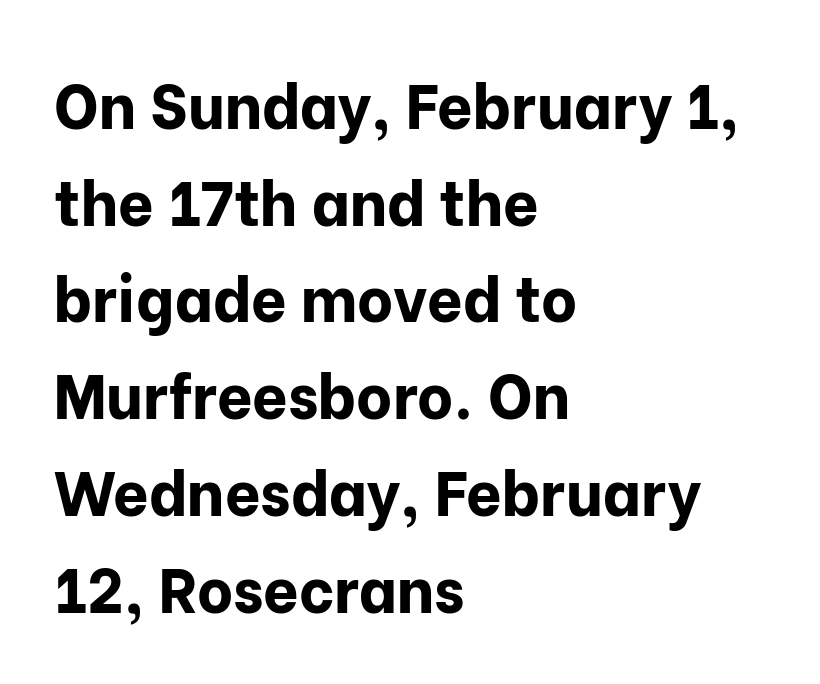
{"serif": "no", "italic": "no", "bold": "yes", "weight": "bold", "width": "normal", "stroke_contrast": "low", "x_height": "medium", "monospaced": "no", "underline": "no", "align": "left", "line_spacing": "normal", "line_spacing_ratio": 1.56, "letter_spacing": "normal", "letter_spacing_em": 0.0, "glyph_px": 62}
